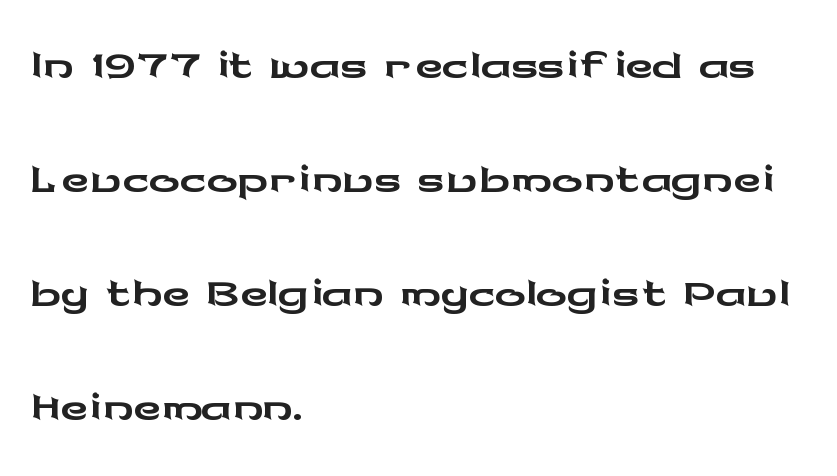
The image shows 77 px wide sans-serif type, upright; set left-aligned, normal line spacing (1.48x), normal letter spacing, not underlined; low stroke contrast and a medium x-height.
